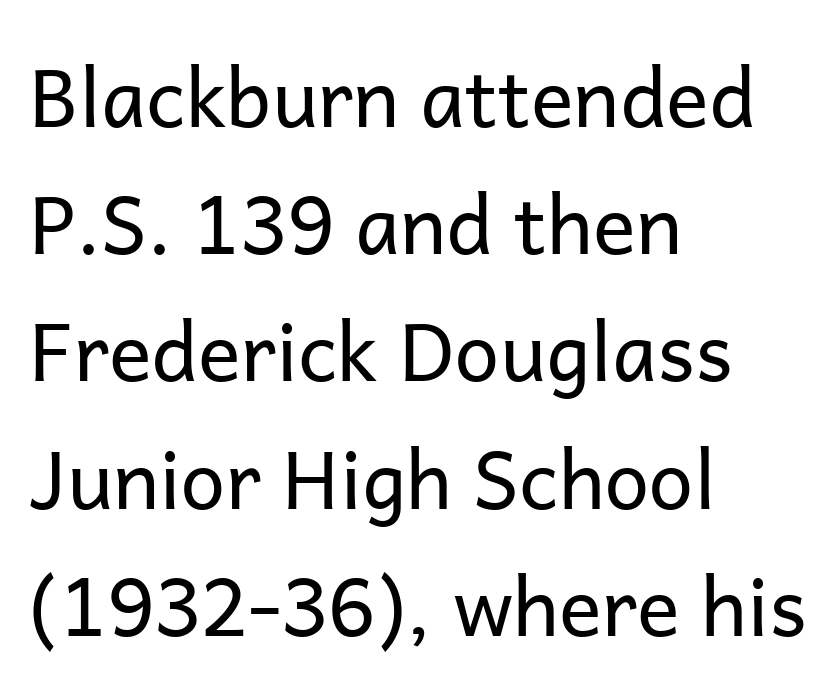
Q: Is the text bold? A: No.
Q: Is the text italic (slanted)? A: No, it is upright.
Q: Is the typeface a serif or a sans-serif typeface? A: Sans-serif.
Q: Is the text underlined? A: No.
Q: How is the paragraph aligned? A: Left-aligned.
Q: Is the spacing between letters normal or unusually wide? A: Normal.
Q: Is the spacing between lines tight, normal or loose? A: Normal.
Q: Width (condensed, normal, or wide)? A: Normal.
Q: Stroke contrast? A: Low.
Q: x-height? A: Medium.
Q: Monospaced? A: No.
